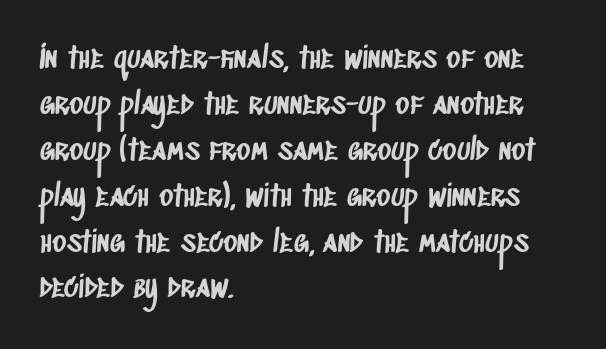
Q: Is the typeface a serif or a sans-serif typeface? A: Sans-serif.
Q: Is the text underlined? A: No.
Q: How is the paragraph aligned? A: Left-aligned.
Q: Is the spacing between letters normal or unusually wide? A: Normal.
Q: Is the spacing between lines tight, normal or loose? A: Normal.
Q: Width (condensed, normal, or wide)? A: Condensed.
Q: Stroke contrast? A: Low.
Q: x-height? A: Large.
Q: Monospaced? A: No.
